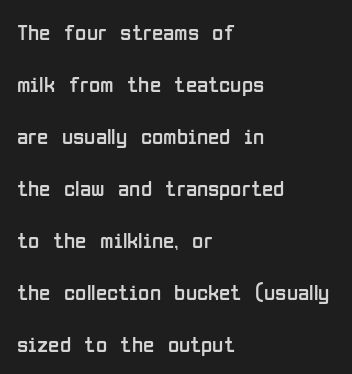
Q: Is the text bold? A: No.
Q: Is the text italic (slanted)? A: No, it is upright.
Q: Is the text underlined? A: No.
Q: How is the paragraph aligned? A: Left-aligned.
Q: Is the spacing between letters normal or unusually wide? A: Normal.
Q: Is the spacing between lines tight, normal or loose? A: Loose.
